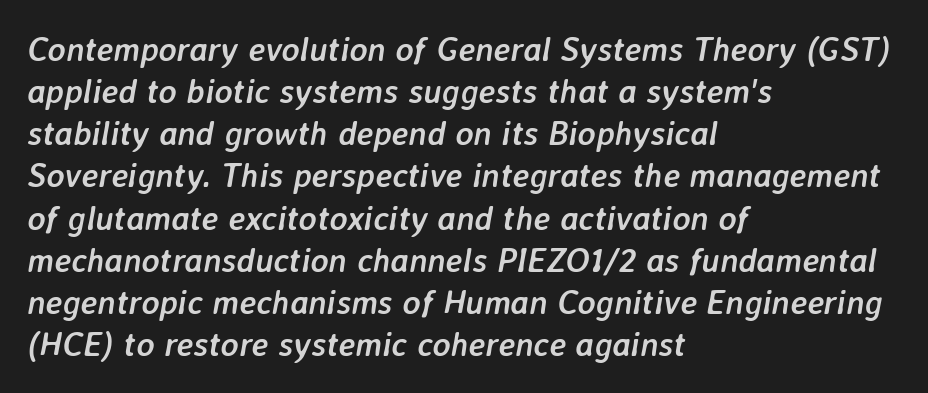
Spacing verdict: proportional, widths tailored to each character. Is the letter spacing exaggerated? No — it looks like the ordinary default. Each line starts at the same left margin while the right side varies. No word sits above an underline.
